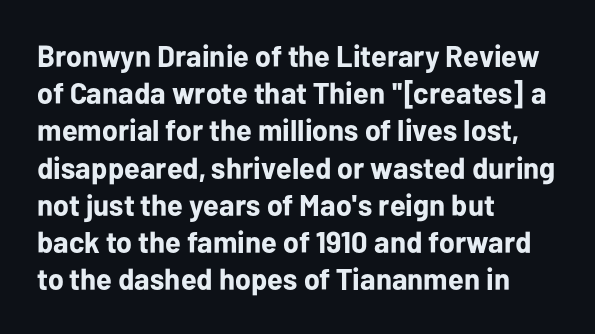
{"serif": "no", "italic": "no", "bold": "yes", "weight": "bold", "width": "normal", "stroke_contrast": "low", "x_height": "medium", "monospaced": "no", "underline": "no", "align": "left", "line_spacing_ratio": 1.24, "letter_spacing": "normal", "letter_spacing_em": 0.0, "glyph_px": 30}
